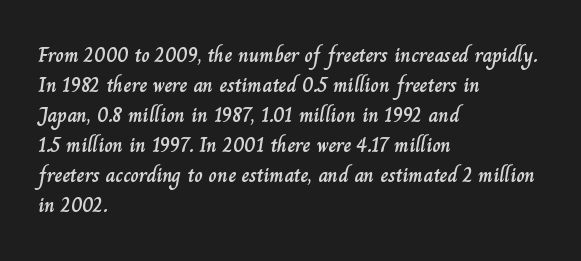
The image shows 21 px text type; set left-aligned, normal line spacing (1.43x), normal letter spacing, not underlined.
